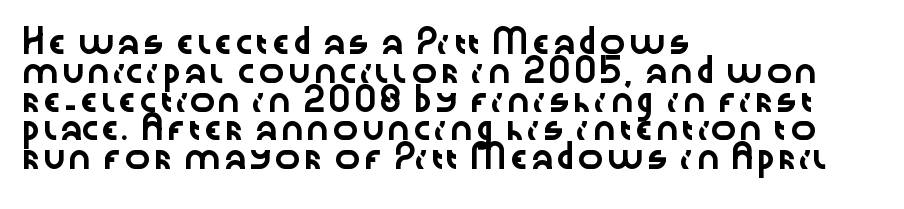
Q: Is the text italic (slanted)? A: No, it is upright.
Q: Is the text underlined? A: No.
Q: How is the paragraph aligned? A: Left-aligned.
Q: Is the spacing between letters normal or unusually wide? A: Normal.
Q: Is the spacing between lines tight, normal or loose? A: Normal.
